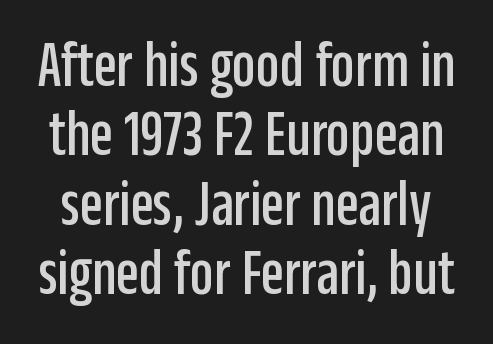
Successive baselines arrive quickly, one right under another. There is no visible air inserted between adjacent glyphs. These lines are composed in type without serifs. The gap between lines stays unmarked.
